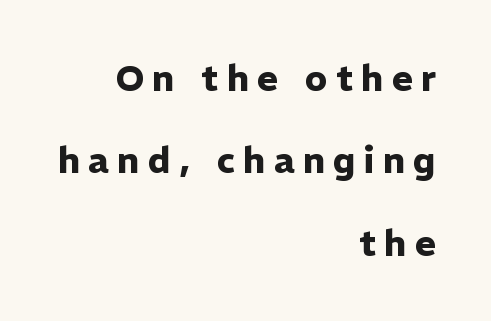
{"serif": "no", "italic": "no", "bold": "yes", "weight": "heavy", "width": "normal", "stroke_contrast": "low", "x_height": "medium", "monospaced": "no", "underline": "no", "align": "right", "line_spacing": "loose", "line_spacing_ratio": 2.29, "letter_spacing": "wide", "letter_spacing_em": 0.23, "glyph_px": 36}
